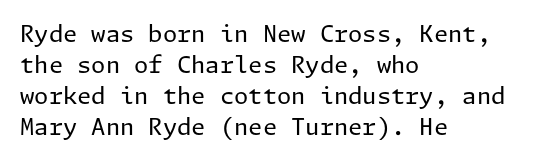
Posture: upright roman. The ragged edge is on the right, which tells us the setting is flush left. Reading down the column, the eye jumps a familiar distance to each next line. The specimen omits any rule beneath the text block's lines. The face looks like a standard text weight, possibly lighter.
